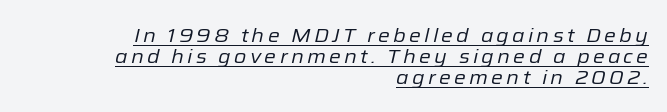
Weight: regular or lighter. The block of text is dense from top to bottom, with scant space between rows. Where is the straight margin? On the right. Slanted lettering throughout. What decoration does the sample have? An underline.
